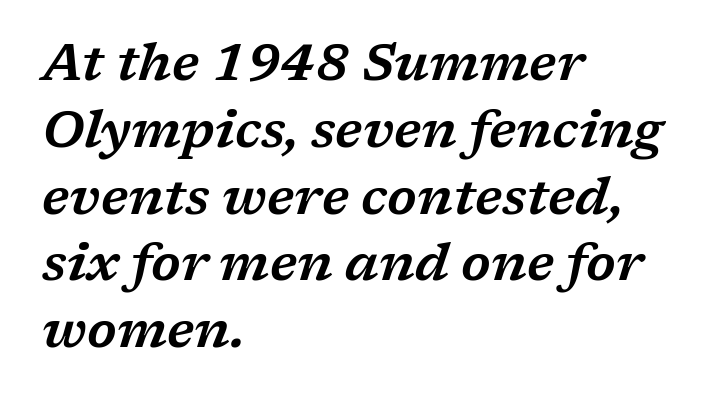
{"serif": "yes", "italic": "yes", "lean": "right", "slant_degrees": 17, "width": "wide", "stroke_contrast": "low", "x_height": "medium", "monospaced": "no", "underline": "no", "align": "left", "line_spacing": "normal", "line_spacing_ratio": 1.31, "letter_spacing": "normal", "letter_spacing_em": 0.0, "glyph_px": 51}
